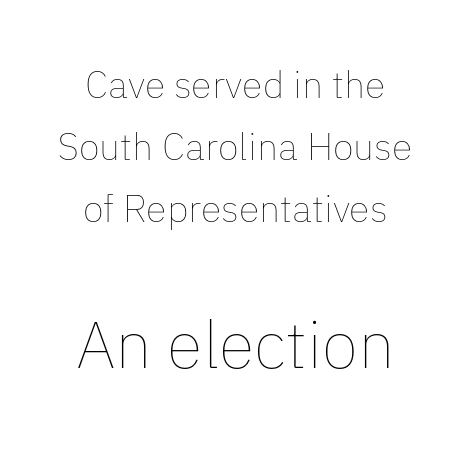
{"italic": "no", "bold": "no", "weight": "thin", "width": "normal", "stroke_contrast": "low", "x_height": "medium", "monospaced": "no", "underline": "no", "align": "center", "line_spacing": "normal", "line_spacing_ratio": 1.63, "letter_spacing": "normal", "letter_spacing_em": 0.0, "larger_block": "second", "size_ratio": 1.74, "glyph_px": 66}
